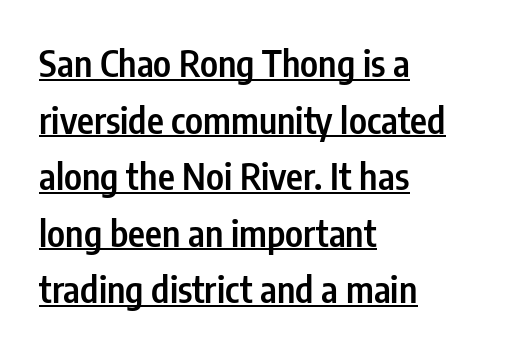
{"serif": "no", "italic": "no", "bold": "semi", "weight": "semibold", "width": "condensed", "stroke_contrast": "low", "x_height": "medium", "monospaced": "no", "underline": "yes", "align": "left", "line_spacing": "normal", "line_spacing_ratio": 1.57, "letter_spacing": "normal", "letter_spacing_em": 0.0, "glyph_px": 36}
